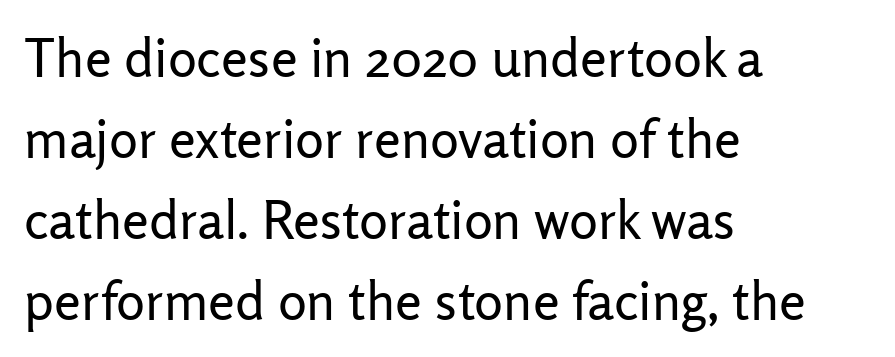
{"serif": "no", "italic": "no", "bold": "no", "weight": "regular", "width": "normal", "stroke_contrast": "low", "x_height": "medium", "monospaced": "no", "underline": "no", "align": "left", "line_spacing": "normal", "line_spacing_ratio": 1.5, "letter_spacing": "normal", "letter_spacing_em": 0.0, "glyph_px": 54}
